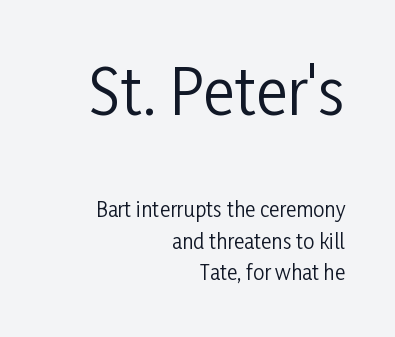
The image shows 61 px regular-weight, condensed sans-serif type, upright; set right-aligned, normal line spacing (1.58x), normal letter spacing, not underlined; the first (top) block is 3.05x larger; low stroke contrast and a medium x-height.
